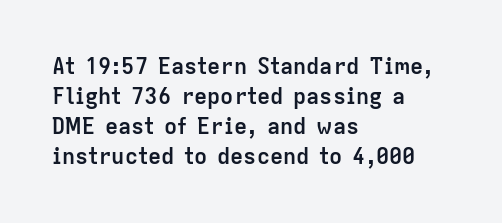
{"italic": "no", "bold": "yes", "underline": "no", "align": "left", "line_spacing": "normal", "line_spacing_ratio": 1.36, "letter_spacing": "normal", "letter_spacing_em": 0.0, "glyph_px": 22}
